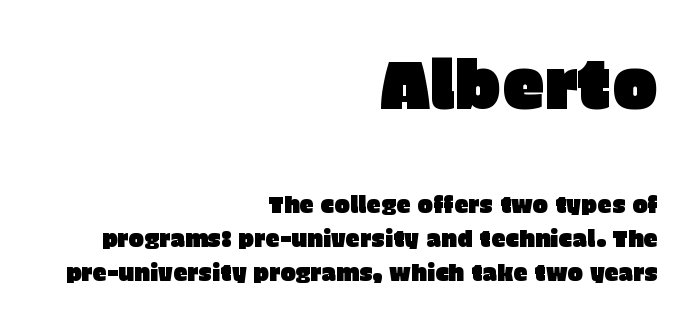
If you drew a ruler down the right edge, every line would touch it. This rendering leaves character spacing at its baseline value. This sample uses an upright cut, with every glyph sitting square on the baseline. Is this a sans? Yes — the strokes have no serifs.
